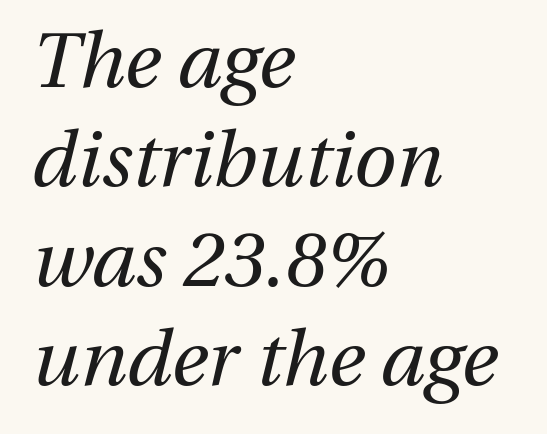
The image shows 77 px regular-weight type, italic (leaning right); set left-aligned, normal line spacing (1.29x), normal letter spacing, not underlined; medium stroke contrast and a medium x-height.
